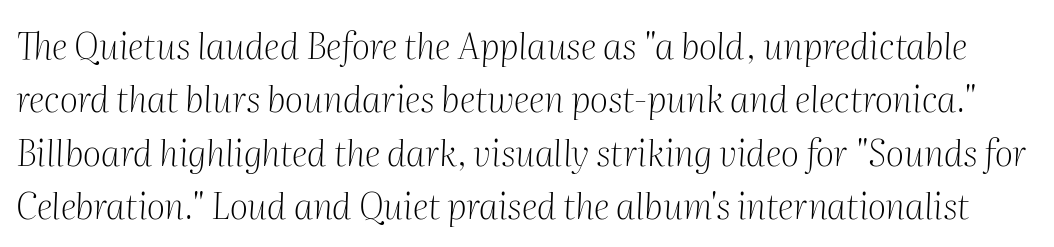
Q: Is the text bold? A: No.
Q: Is the text italic (slanted)? A: Yes, it leans right by about 2 degrees.
Q: Is the typeface a serif or a sans-serif typeface? A: Serif.
Q: Is the text underlined? A: No.
Q: Is the spacing between letters normal or unusually wide? A: Normal.
Q: Is the spacing between lines tight, normal or loose? A: Normal.
Q: Width (condensed, normal, or wide)? A: Normal.
Q: Stroke contrast? A: Medium.
Q: x-height? A: Medium.
Q: Monospaced? A: No.
